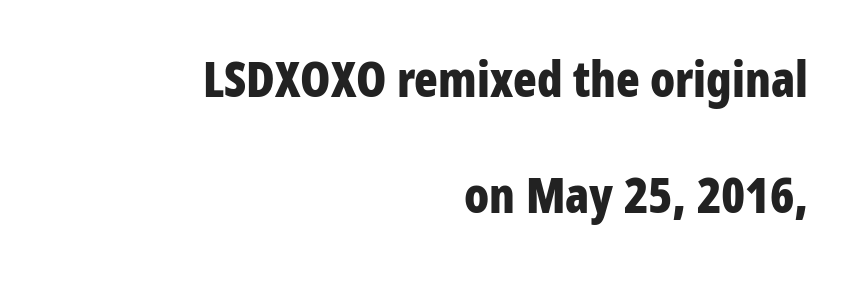
{"serif": "no", "italic": "no", "bold": "yes", "weight": "bold", "width": "condensed", "stroke_contrast": "low", "x_height": "medium", "monospaced": "no", "underline": "no", "align": "right", "line_spacing": "loose", "line_spacing_ratio": 2.37, "letter_spacing": "normal", "letter_spacing_em": 0.0, "glyph_px": 49}
